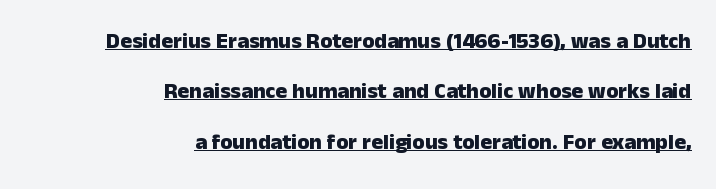
The image shows 22 px bold type, upright; set right-aligned, loose line spacing (2.29x), normal letter spacing, underlined.
